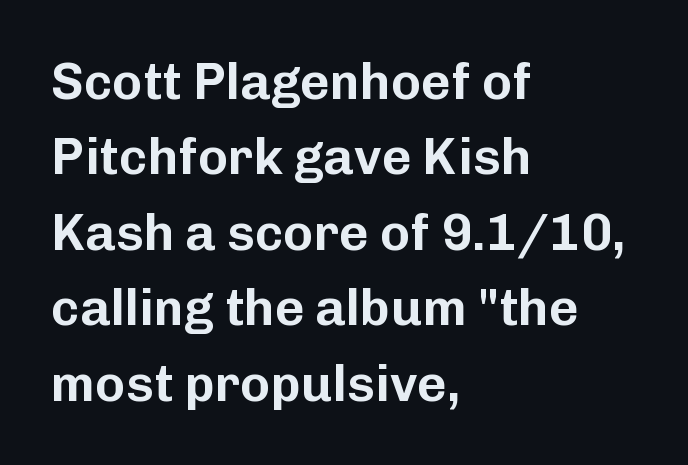
{"serif": "no", "italic": "no", "width": "normal", "stroke_contrast": "low", "x_height": "medium", "monospaced": "no", "underline": "no", "align": "left", "line_spacing": "normal", "line_spacing_ratio": 1.48, "letter_spacing": "normal", "letter_spacing_em": 0.0, "glyph_px": 51}
